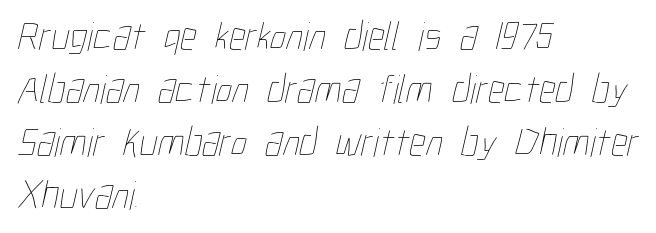
The image shows 41 px thin, condensed type; set left-aligned, normal line spacing (1.29x), normal letter spacing, not underlined; low stroke contrast and a medium x-height.
